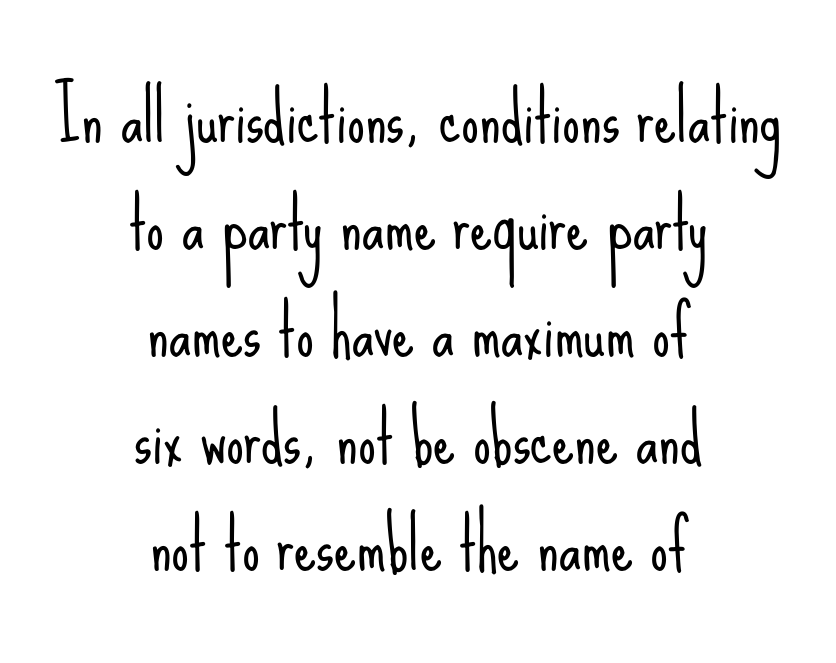
{"serif": "no", "italic": "no", "bold": "no", "weight": "light", "width": "condensed", "stroke_contrast": "low", "x_height": "small", "monospaced": "no", "underline": "no", "align": "center", "line_spacing": "normal", "line_spacing_ratio": 1.53, "letter_spacing": "normal", "letter_spacing_em": 0.0, "glyph_px": 70}
